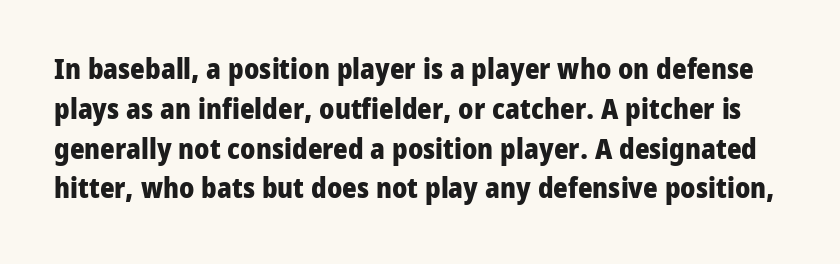
The image shows 28 px heavy sans-serif type, upright; set normal line spacing (1.42x), normal letter spacing, not underlined; low stroke contrast and a medium x-height.
